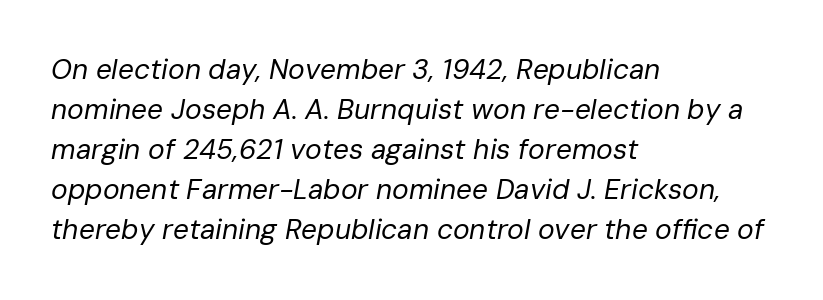
Q: Is the text bold? A: No.
Q: Is the text italic (slanted)? A: Yes, it leans right by about 10 degrees.
Q: Is the text underlined? A: No.
Q: How is the paragraph aligned? A: Left-aligned.
Q: Is the spacing between letters normal or unusually wide? A: Normal.
Q: Is the spacing between lines tight, normal or loose? A: Normal.
Q: Width (condensed, normal, or wide)? A: Normal.
Q: Stroke contrast? A: Low.
Q: x-height? A: Medium.
Q: Monospaced? A: No.
